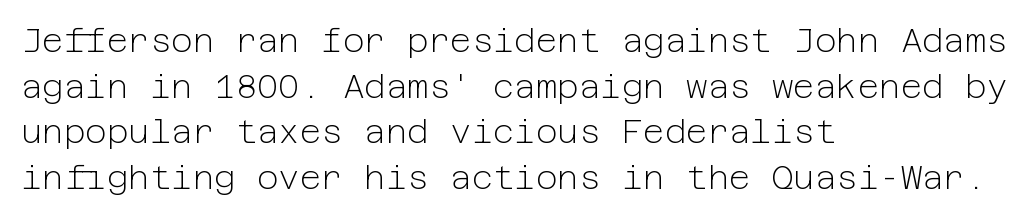
Regarding leading, the lines here are spaced in the standard way. The rendering shows plain stroke endings on the letterforms — a sans-serif design. The font is comparable to plain body text, perhaps lighter. The zone under the glyphs is completely vacant. Which margin do the lines hug? The left one — the right edge is uneven.
